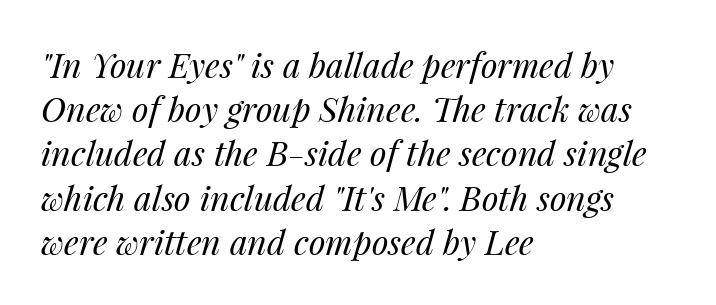
The image shows 34 px regular-weight type, italic (leaning right); set left-aligned, normal line spacing (1.3x), normal letter spacing, not underlined; medium stroke contrast and a medium x-height.
